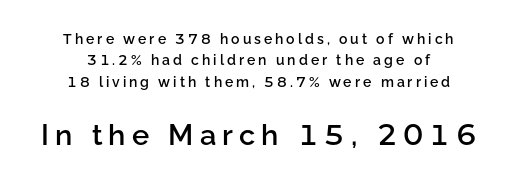
The image shows 29 px semibold sans-serif type, upright; set centered, normal line spacing (1.52x), unusually wide letter spacing (+0.21 em), not underlined; the second (bottom) block is 2.07x larger; low stroke contrast and a medium x-height.
